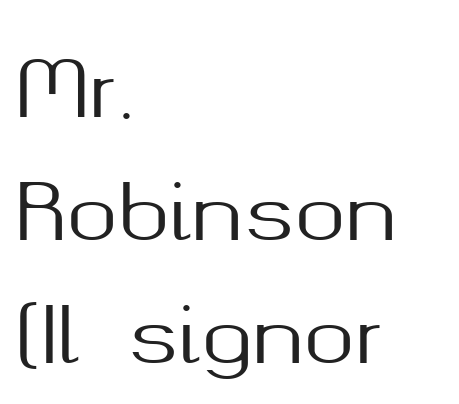
Q: Is the text italic (slanted)? A: No, it is upright.
Q: Is the typeface a serif or a sans-serif typeface? A: Sans-serif.
Q: Is the text underlined? A: No.
Q: How is the paragraph aligned? A: Left-aligned.
Q: Is the spacing between letters normal or unusually wide? A: Normal.
Q: Is the spacing between lines tight, normal or loose? A: Normal.
Q: Width (condensed, normal, or wide)? A: Normal.
Q: Stroke contrast? A: Medium.
Q: x-height? A: Medium.
Q: Monospaced? A: No.
